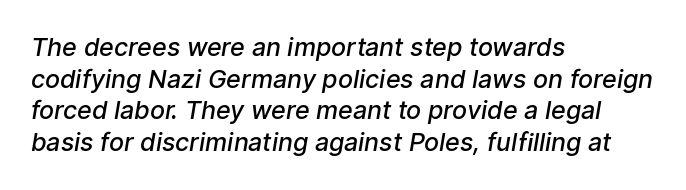
Q: Is the text bold? A: Semi-bold.
Q: Is the text underlined? A: No.
Q: How is the paragraph aligned? A: Left-aligned.
Q: Is the spacing between letters normal or unusually wide? A: Normal.
Q: Is the spacing between lines tight, normal or loose? A: Normal.
